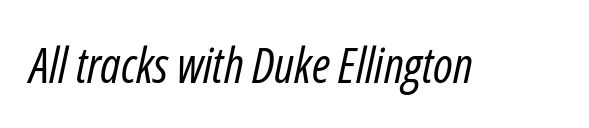
The image shows 49 px regular-weight, condensed type, italic (leaning right); set normal letter spacing, not underlined; low stroke contrast and a medium x-height.
